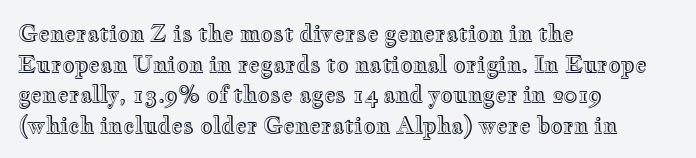
Q: Is the text italic (slanted)? A: No, it is upright.
Q: Is the text underlined? A: No.
Q: How is the paragraph aligned? A: Left-aligned.
Q: Is the spacing between letters normal or unusually wide? A: Normal.
Q: Is the spacing between lines tight, normal or loose? A: Normal.
